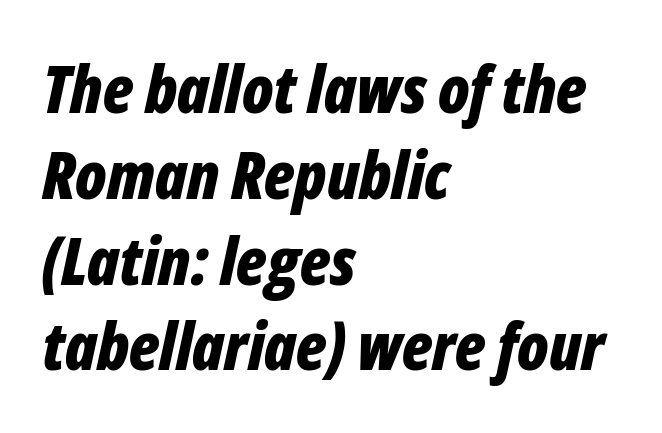
The image shows 66 px bold, condensed type, italic (leaning right); set left-aligned, normal line spacing (1.3x), normal letter spacing, not underlined; low stroke contrast and a medium x-height.
